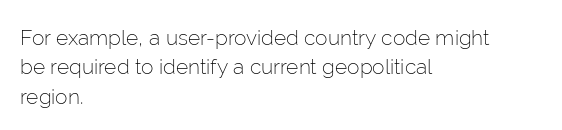
Q: Is the text bold? A: No.
Q: Is the text italic (slanted)? A: No, it is upright.
Q: Is the text underlined? A: No.
Q: How is the paragraph aligned? A: Left-aligned.
Q: Is the spacing between letters normal or unusually wide? A: Normal.
Q: Is the spacing between lines tight, normal or loose? A: Normal.
